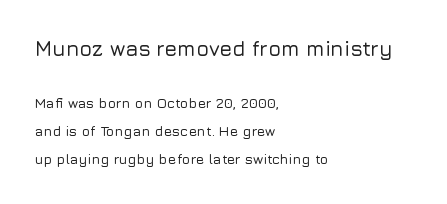
Size hierarchy here favors the leading block over the trailing one. Tracking here is standard; glyphs follow each other at the usual distance. What's the leading like? Stretched, with rows far apart. Line starts are locked; line ends wander. The baseline area is clear. If you drew a line through each stem, it would be perfectly vertical.
